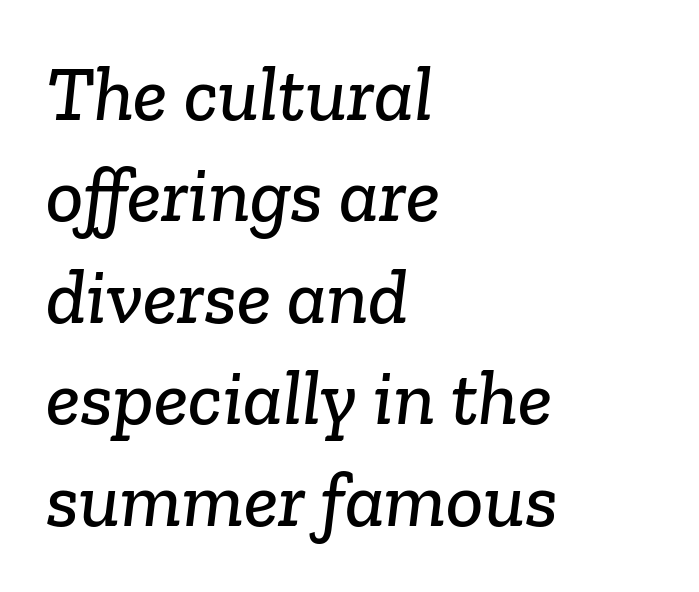
{"serif": "yes", "width": "normal", "stroke_contrast": "low", "x_height": "medium", "monospaced": "no", "underline": "no", "align": "left", "line_spacing": "normal", "line_spacing_ratio": 1.3, "letter_spacing": "normal", "letter_spacing_em": 0.0, "glyph_px": 78}
